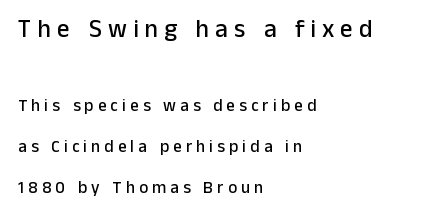
How are the letters spaced? Widely, with obvious added tracking. If you squint, the top block still reads clearly — it's the larger of the two. These lines stand farther apart than default settings would place them. Is the block centered? No — it sits flush against the left margin. Unlike italic type, these characters show no tilt at all.
